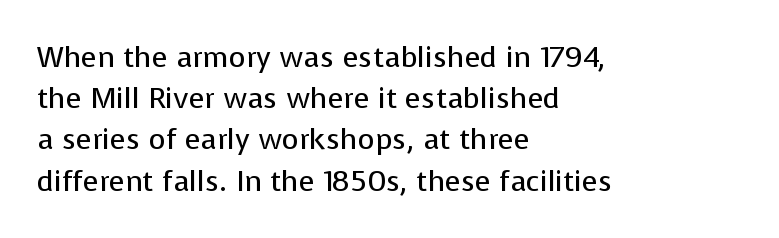
{"serif": "no", "italic": "no", "bold": "no", "weight": "regular", "width": "normal", "stroke_contrast": "low", "x_height": "medium", "monospaced": "no", "underline": "no", "align": "left", "line_spacing": "normal", "line_spacing_ratio": 1.42, "letter_spacing": "normal", "letter_spacing_em": 0.0, "glyph_px": 29}
